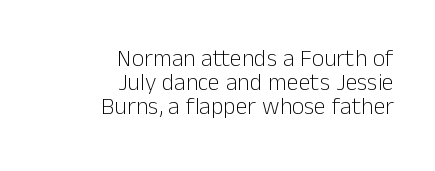
{"italic": "no", "bold": "no", "underline": "no", "align": "right", "line_spacing": "tight", "line_spacing_ratio": 1.0, "letter_spacing": "normal", "letter_spacing_em": 0.0, "glyph_px": 24}
